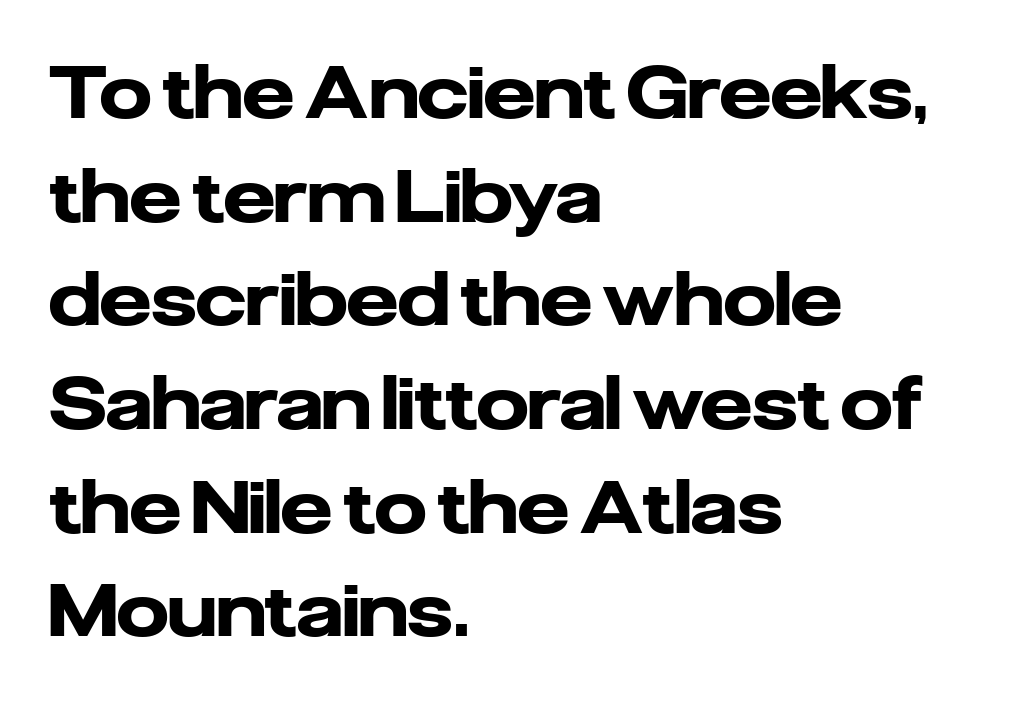
{"serif": "no", "italic": "no", "bold": "yes", "weight": "heavy", "width": "normal", "stroke_contrast": "low", "x_height": "medium", "monospaced": "no", "underline": "no", "align": "left", "line_spacing": "normal", "line_spacing_ratio": 1.42, "letter_spacing": "normal", "letter_spacing_em": 0.0, "glyph_px": 73}
